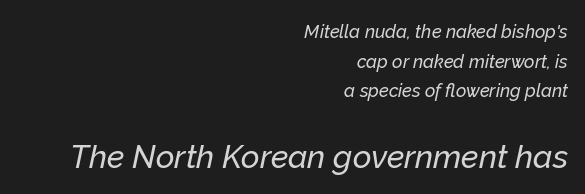
Teacher's note: observe the even right margin — that is flush-right alignment. These lines keep a tight, regular rhythm from letter to letter. This sample uses an oblique cut, with every glyph tilted off the vertical. Looks like regular typesetting: each glyph gets only the width it needs. Clear beneath every line of the passage.
